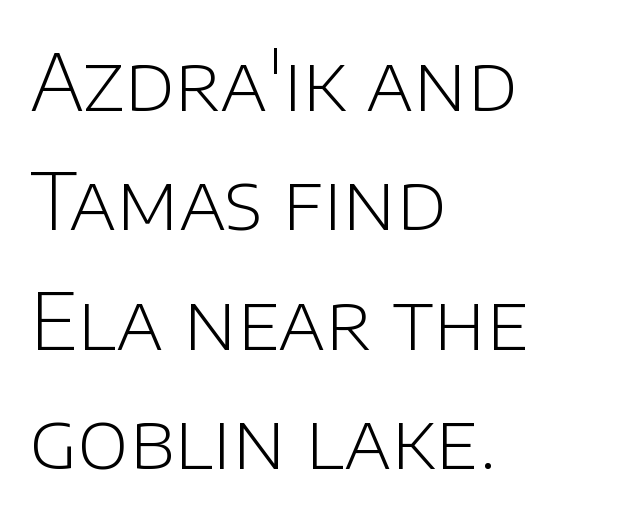
Q: Is the text bold? A: No.
Q: Is the text italic (slanted)? A: No, it is upright.
Q: Is the typeface a serif or a sans-serif typeface? A: Sans-serif.
Q: Is the text underlined? A: No.
Q: How is the paragraph aligned? A: Left-aligned.
Q: Is the spacing between letters normal or unusually wide? A: Normal.
Q: Is the spacing between lines tight, normal or loose? A: Normal.
Q: Width (condensed, normal, or wide)? A: Normal.
Q: Stroke contrast? A: Low.
Q: x-height? A: Large.
Q: Monospaced? A: No.
